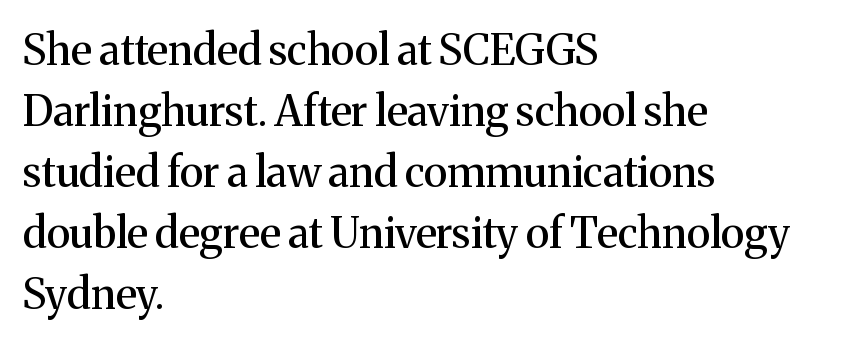
Q: Is the text italic (slanted)? A: No, it is upright.
Q: Is the typeface a serif or a sans-serif typeface? A: Serif.
Q: Is the text underlined? A: No.
Q: How is the paragraph aligned? A: Left-aligned.
Q: Is the spacing between letters normal or unusually wide? A: Normal.
Q: Is the spacing between lines tight, normal or loose? A: Normal.
Q: Width (condensed, normal, or wide)? A: Normal.
Q: Stroke contrast? A: Medium.
Q: x-height? A: Medium.
Q: Monospaced? A: No.
